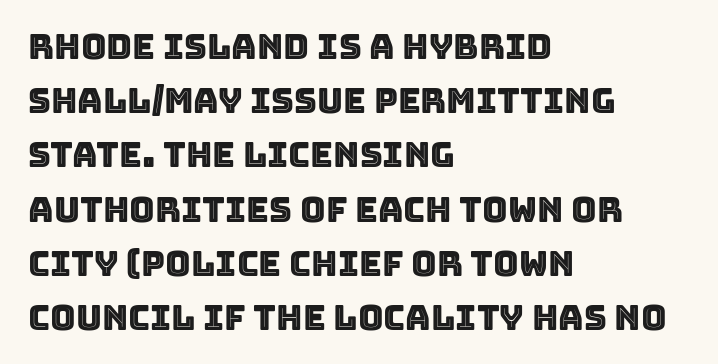
{"italic": "no", "width": "normal", "x_height": "large", "monospaced": "no", "underline": "no", "align": "left", "line_spacing": "normal", "line_spacing_ratio": 1.55, "letter_spacing": "normal", "letter_spacing_em": 0.0, "glyph_px": 35}
